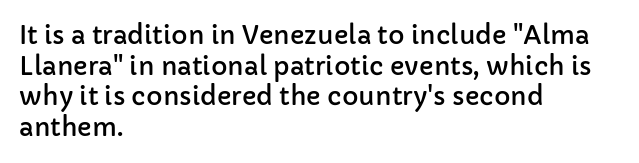
Q: Is the text italic (slanted)? A: No, it is upright.
Q: Is the text underlined? A: No.
Q: How is the paragraph aligned? A: Left-aligned.
Q: Is the spacing between letters normal or unusually wide? A: Normal.
